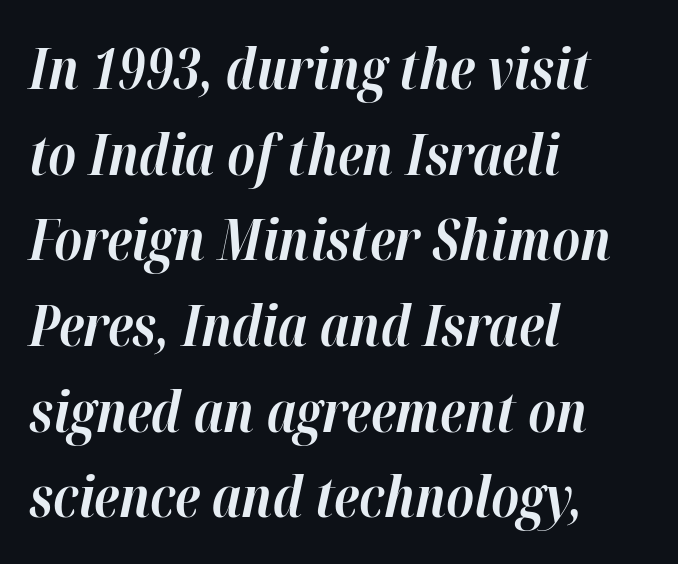
The image shows 56 px bold type, italic (leaning right); set left-aligned, normal line spacing (1.53x), normal letter spacing, not underlined; high stroke contrast and a medium x-height.
